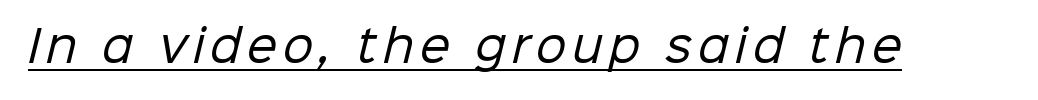
Counters stay open thanks to moderate or lighter strokes. These characters rest on top of a visible drawn line. The rendering shows plain stroke endings on the letterforms — a sans-serif design. These lines are rendered in a variable-pitch font.
